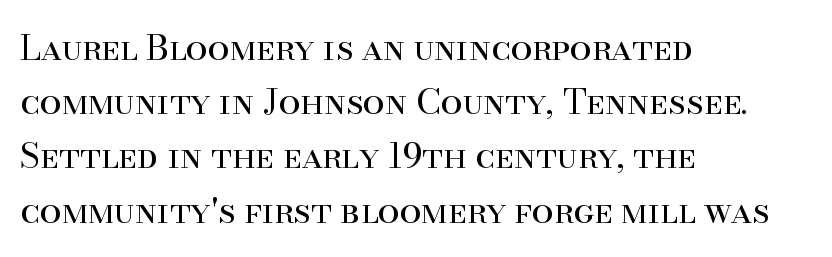
The image shows 35 px regular-weight serif type, upright; set left-aligned, normal line spacing (1.55x), normal letter spacing, not underlined; high stroke contrast and a small x-height.
